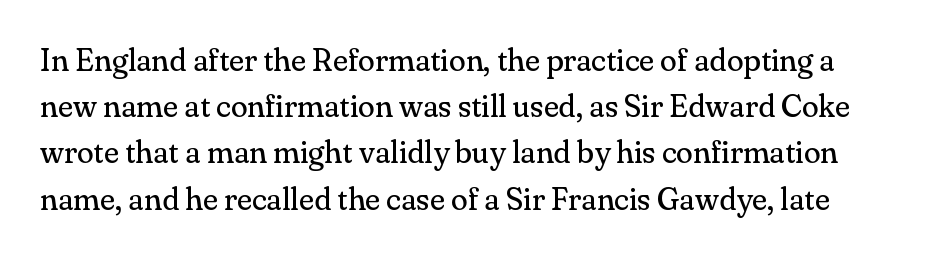
Q: Is the text bold? A: No.
Q: Is the text italic (slanted)? A: No, it is upright.
Q: Is the typeface a serif or a sans-serif typeface? A: Serif.
Q: Is the text underlined? A: No.
Q: Is the spacing between letters normal or unusually wide? A: Normal.
Q: Is the spacing between lines tight, normal or loose? A: Normal.
Q: Width (condensed, normal, or wide)? A: Normal.
Q: Stroke contrast? A: Medium.
Q: x-height? A: Small.
Q: Monospaced? A: No.
